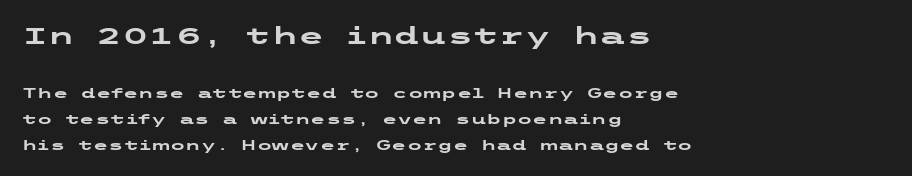
Q: Is the text bold? A: Yes.
Q: Is the text italic (slanted)? A: No, it is upright.
Q: Is the text underlined? A: No.
Q: How is the paragraph aligned? A: Left-aligned.
Q: Is the spacing between letters normal or unusually wide? A: Normal.
Q: Which block of text is set in a larger size, the first (top) or the second (bottom)? A: The first (top) one.
